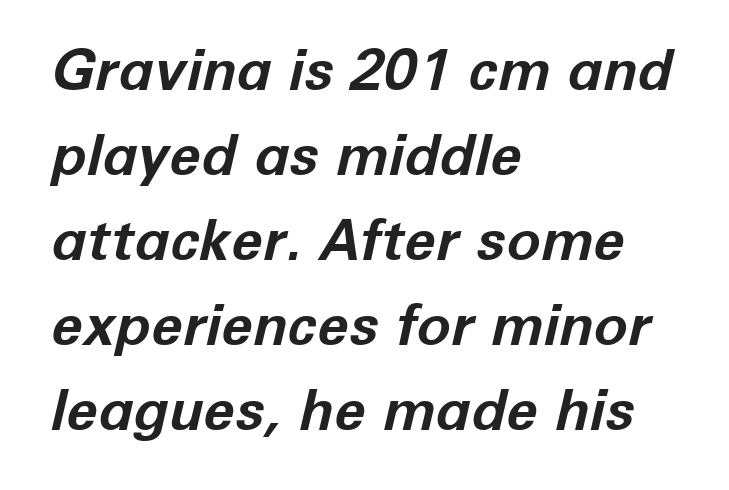
Characters follow at the spacing the type designer built in. Casual observation: everything's shoved over to the left. Normally led — the rows are evenly, conventionally spaced. Plain, unruled lines of type. I'd describe the lettering as bold — thick and assertive. The letters advance in unequal steps, a hallmark of proportional type.
